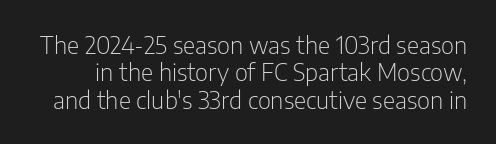
Underline: absent. The letterforms sit shoulder to shoulder at normal distance. Students, observe: this is what under-led, compact text looks like. Style check: upright.
